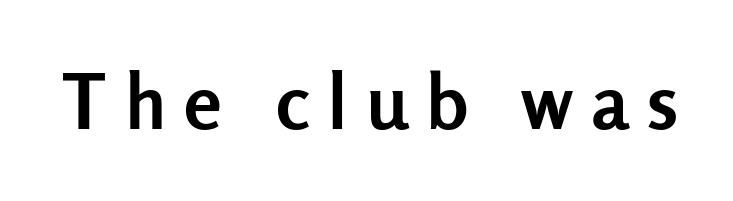
The image shows 76 px semibold sans-serif type, upright; set unusually wide letter spacing (+0.24 em), not underlined; low stroke contrast and a medium x-height.
